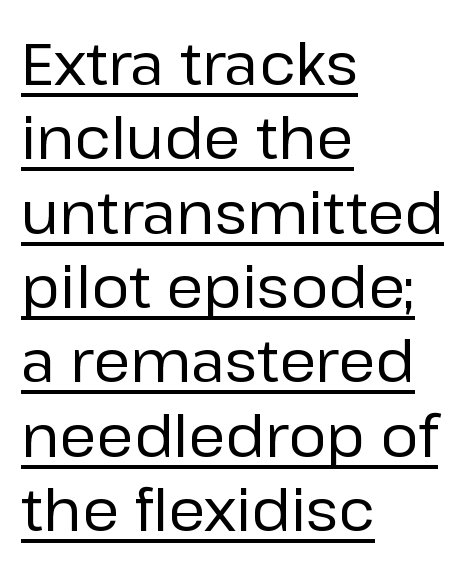
Q: Is the text bold? A: No.
Q: Is the text italic (slanted)? A: No, it is upright.
Q: Is the typeface a serif or a sans-serif typeface? A: Sans-serif.
Q: Is the text underlined? A: Yes.
Q: How is the paragraph aligned? A: Left-aligned.
Q: Is the spacing between letters normal or unusually wide? A: Normal.
Q: Is the spacing between lines tight, normal or loose? A: Normal.
Q: Width (condensed, normal, or wide)? A: Normal.
Q: Stroke contrast? A: Low.
Q: x-height? A: Medium.
Q: Monospaced? A: No.
